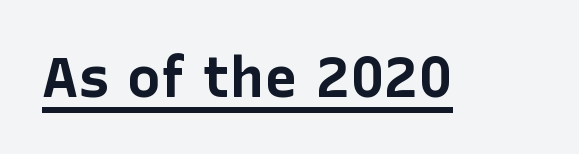
The image shows 57 px bold sans-serif type, upright; set normal letter spacing, underlined; low stroke contrast and a medium x-height.
